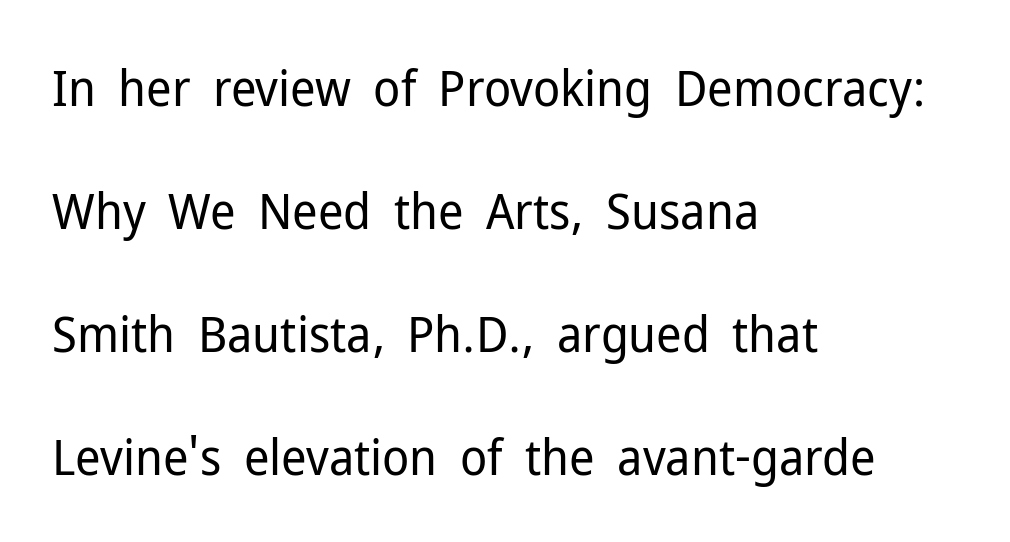
Q: Is the text bold? A: No.
Q: Is the text italic (slanted)? A: No, it is upright.
Q: Is the typeface a serif or a sans-serif typeface? A: Sans-serif.
Q: Is the text underlined? A: No.
Q: How is the paragraph aligned? A: Left-aligned.
Q: Is the spacing between letters normal or unusually wide? A: Normal.
Q: Is the spacing between lines tight, normal or loose? A: Loose.
Q: Width (condensed, normal, or wide)? A: Normal.
Q: Stroke contrast? A: Low.
Q: x-height? A: Medium.
Q: Monospaced? A: No.
